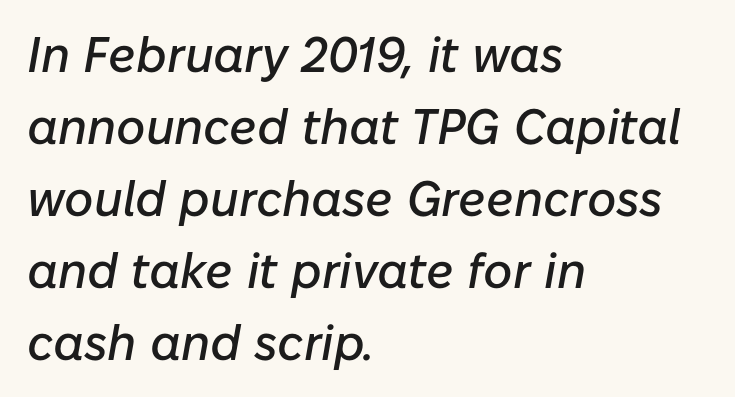
Each word holds together tightly as a unit, with standard inter-letter gaps. No word sits above an underline. The space between consecutive lines is moderate. A student would call this left alignment; a typographer would say flush left, rag right.
